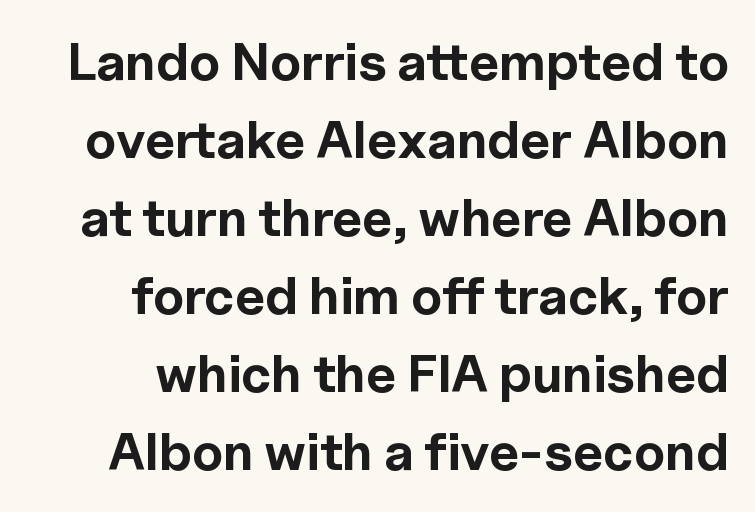
The image shows 53 px bold sans-serif type, upright; set normal line spacing (1.47x), normal letter spacing, not underlined; a medium x-height.
